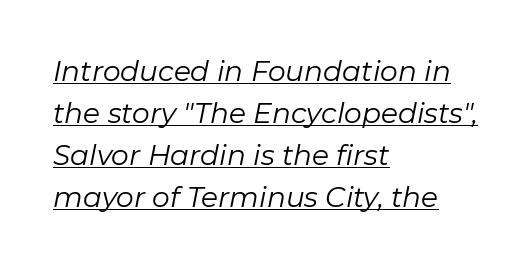
The image shows 28 px regular-weight type, italic (leaning right); set left-aligned, normal line spacing (1.5x), normal letter spacing, underlined; low stroke contrast and a medium x-height.
